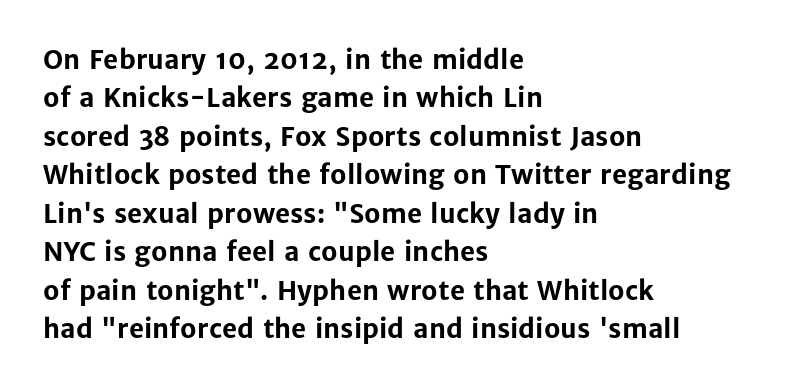
{"italic": "no", "bold": "yes", "underline": "no", "align": "left", "line_spacing": "normal", "line_spacing_ratio": 1.48, "letter_spacing": "normal", "letter_spacing_em": 0.0, "glyph_px": 26}
